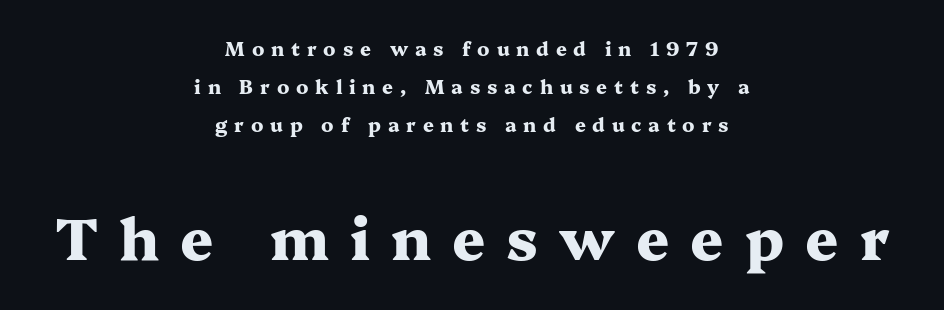
Q: Is the text bold? A: Yes.
Q: Is the text italic (slanted)? A: No, it is upright.
Q: Is the typeface a serif or a sans-serif typeface? A: Serif.
Q: Is the text underlined? A: No.
Q: How is the paragraph aligned? A: Centered.
Q: Is the spacing between letters normal or unusually wide? A: Unusually wide.
Q: Is the spacing between lines tight, normal or loose? A: Loose.
Q: Which block of text is set in a larger size, the first (top) or the second (bottom)? A: The second (bottom) one.
Q: Width (condensed, normal, or wide)? A: Wide.
Q: Stroke contrast? A: Medium.
Q: x-height? A: Medium.
Q: Monospaced? A: No.
